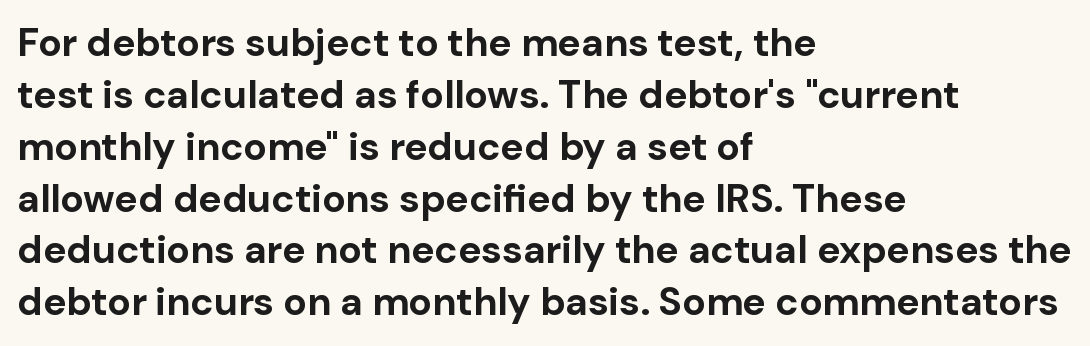
Think of a printed novel: that variable character pitch is what you see here. Nope, not italic — everything's standing straight. The line texture is even and compact thanks to regular tracking. Leading matches the norm, producing a regular column.
